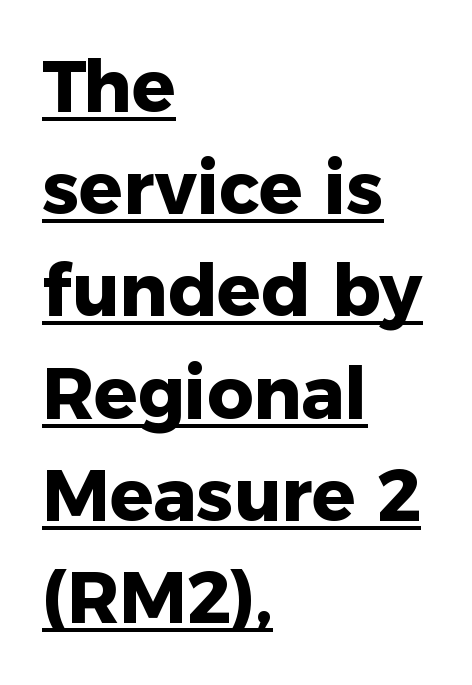
{"serif": "no", "italic": "no", "bold": "yes", "weight": "heavy", "width": "normal", "stroke_contrast": "low", "x_height": "medium", "monospaced": "no", "underline": "yes", "align": "left", "line_spacing": "normal", "line_spacing_ratio": 1.42, "letter_spacing": "normal", "letter_spacing_em": 0.0, "glyph_px": 72}
